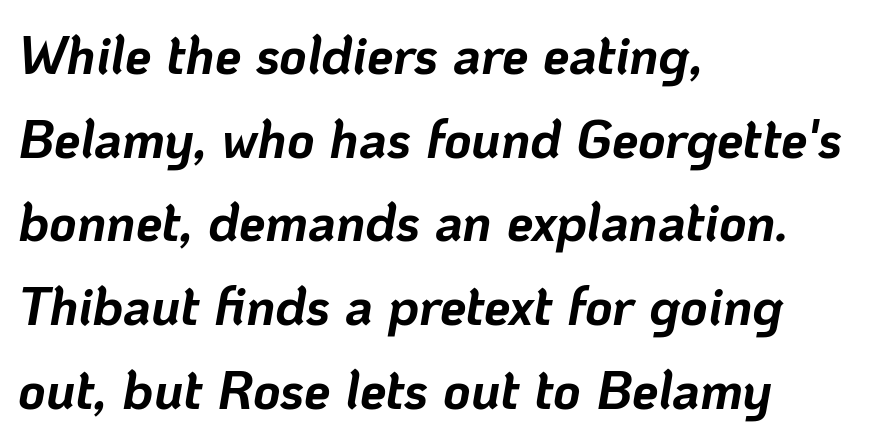
Q: Is the text bold? A: Yes.
Q: Is the text italic (slanted)? A: Yes, it leans right by about 10 degrees.
Q: Is the text underlined? A: No.
Q: How is the paragraph aligned? A: Left-aligned.
Q: Is the spacing between letters normal or unusually wide? A: Normal.
Q: Is the spacing between lines tight, normal or loose? A: Normal.
Q: Width (condensed, normal, or wide)? A: Normal.
Q: Stroke contrast? A: Low.
Q: x-height? A: Medium.
Q: Monospaced? A: No.
